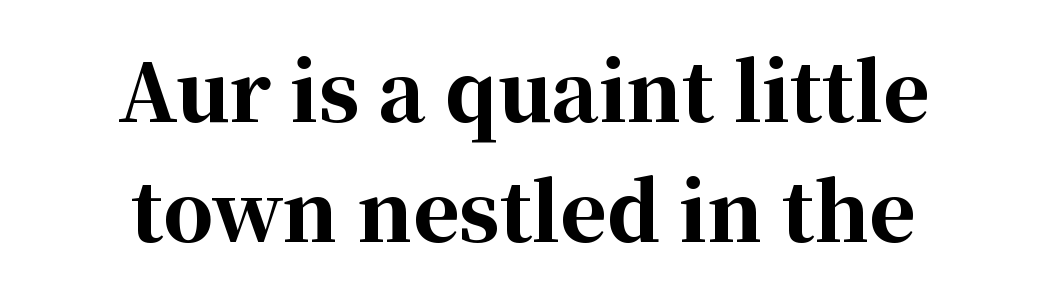
The image shows 79 px bold serif type, upright; set normal line spacing (1.52x), normal letter spacing, not underlined; high stroke contrast and a medium x-height.
